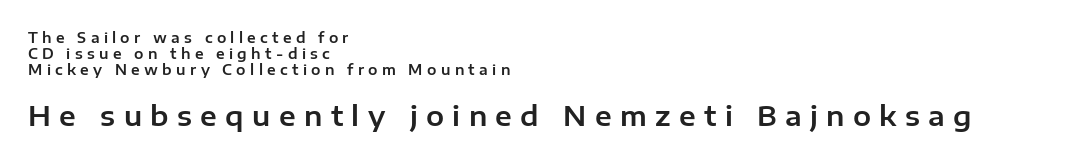
{"italic": "no", "underline": "no", "align": "left", "line_spacing": "tight", "line_spacing_ratio": 1.15, "letter_spacing": "wide", "letter_spacing_em": 0.31, "larger_block": "second", "size_ratio": 1.93, "glyph_px": 27}
